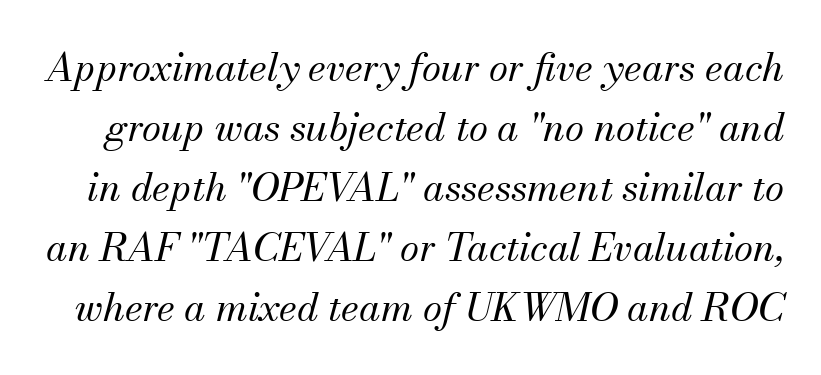
Q: Is the text bold? A: No.
Q: Is the text italic (slanted)? A: Yes, it leans right by about 13 degrees.
Q: Is the typeface a serif or a sans-serif typeface? A: Serif.
Q: Is the text underlined? A: No.
Q: Is the spacing between letters normal or unusually wide? A: Normal.
Q: Is the spacing between lines tight, normal or loose? A: Normal.
Q: Width (condensed, normal, or wide)? A: Normal.
Q: Stroke contrast? A: Medium.
Q: x-height? A: Small.
Q: Monospaced? A: No.
